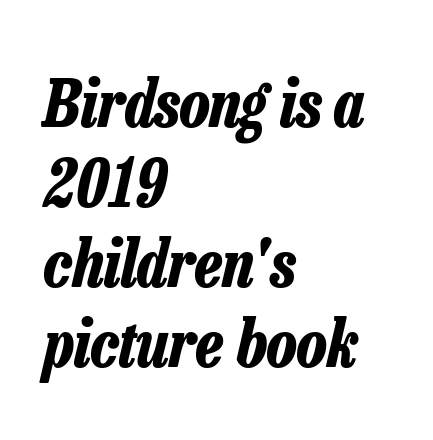
Q: Is the text bold? A: Yes.
Q: Is the text italic (slanted)? A: Yes, it leans right by about 13 degrees.
Q: Is the text underlined? A: No.
Q: How is the paragraph aligned? A: Left-aligned.
Q: Is the spacing between letters normal or unusually wide? A: Normal.
Q: Width (condensed, normal, or wide)? A: Condensed.
Q: Stroke contrast? A: Low.
Q: x-height? A: Medium.
Q: Monospaced? A: No.
